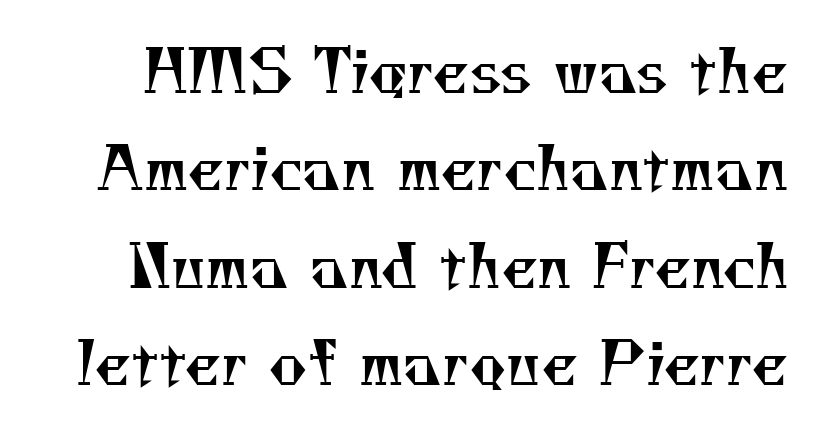
The image shows 59 px regular-weight serif type; set normal line spacing (1.65x), normal letter spacing, not underlined; medium stroke contrast and a small x-height.
